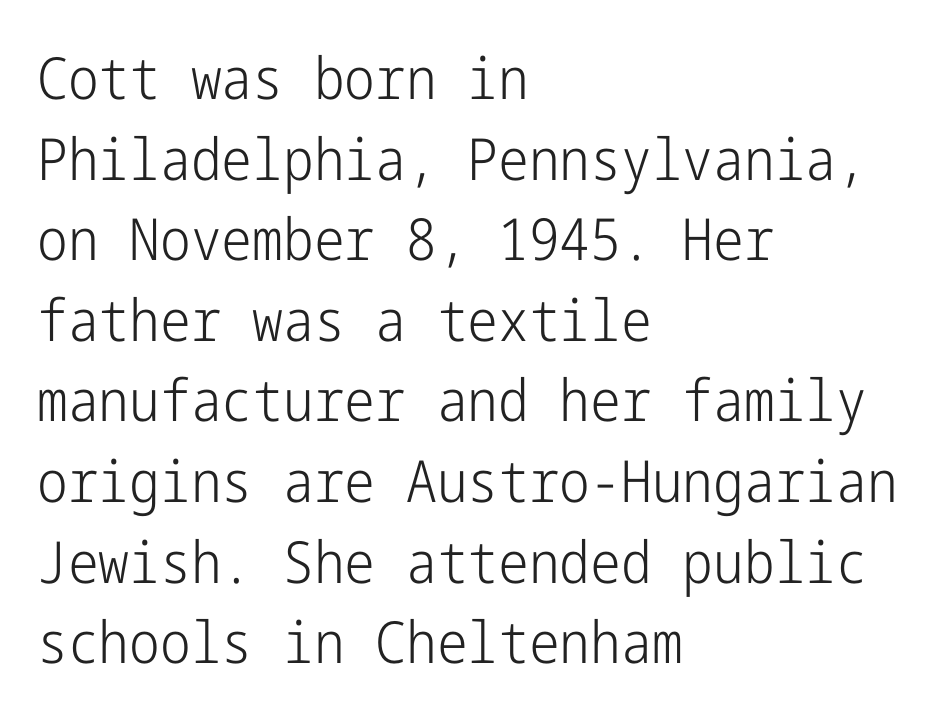
{"serif": "no", "italic": "no", "bold": "no", "weight": "light", "width": "condensed", "stroke_contrast": "low", "x_height": "medium", "underline": "no", "align": "left", "line_spacing": "normal", "line_spacing_ratio": 1.39, "letter_spacing": "normal", "letter_spacing_em": 0.0, "glyph_px": 58}
